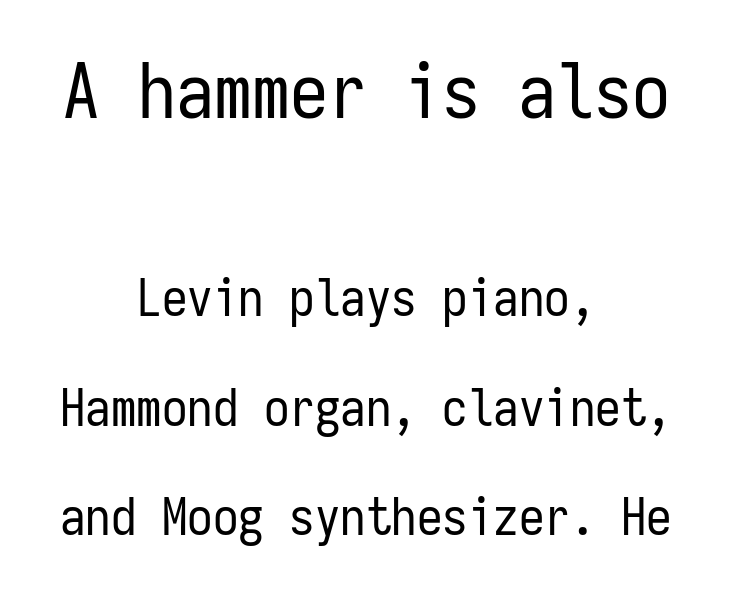
The image shows 76 px regular-weight, condensed sans-serif type, upright, monospaced; set centered, loose line spacing (2.14x), normal letter spacing, not underlined; the first (top) block is 1.49x larger; low stroke contrast and a medium x-height.
